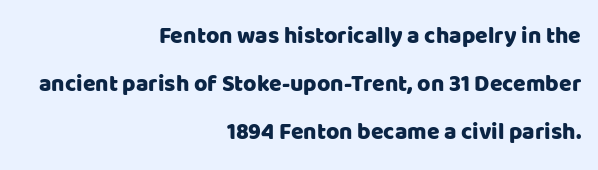
The image shows 23 px text type, upright; set right-aligned, loose line spacing (2.09x), normal letter spacing, not underlined.
